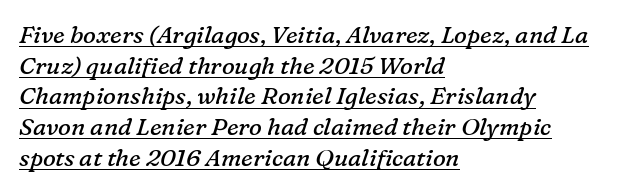
Q: Is the text bold? A: No.
Q: Is the text italic (slanted)? A: Yes, it leans right by about 16 degrees.
Q: Is the text underlined? A: Yes.
Q: How is the paragraph aligned? A: Left-aligned.
Q: Is the spacing between letters normal or unusually wide? A: Normal.
Q: Is the spacing between lines tight, normal or loose? A: Normal.
